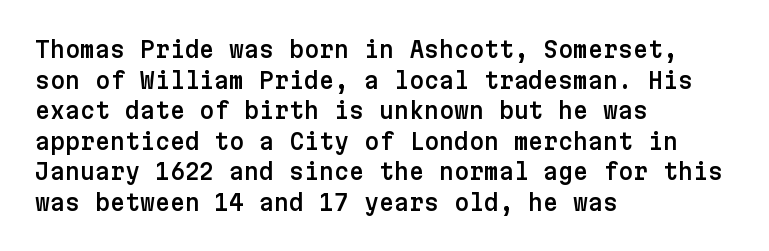
The image shows 23 px text type, upright; set left-aligned, normal line spacing (1.33x), normal letter spacing, not underlined.
